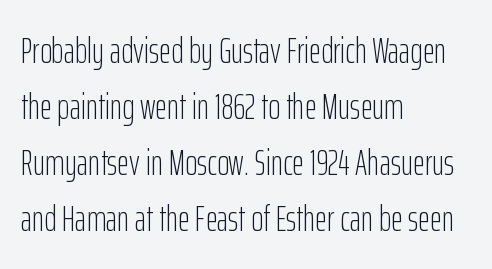
The image shows 37 px light, condensed sans-serif type, upright; set left-aligned, normal line spacing (1.51x), normal letter spacing, not underlined; low stroke contrast and a medium x-height.
